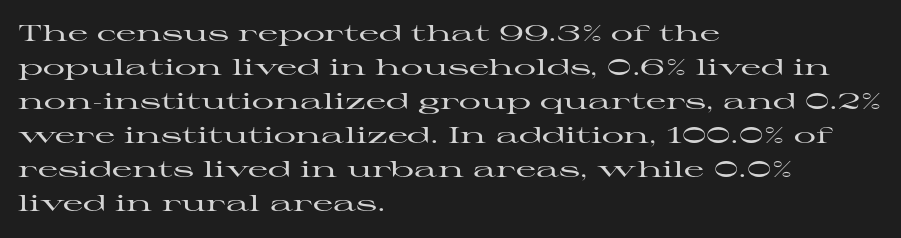
Students, observe: this is what conventionally led text looks like. This sample uses an upright cut, with every glyph sitting square on the baseline. A clean baseline with only descenders dipping below it. Each word holds together tightly as a unit, with standard inter-letter gaps.
